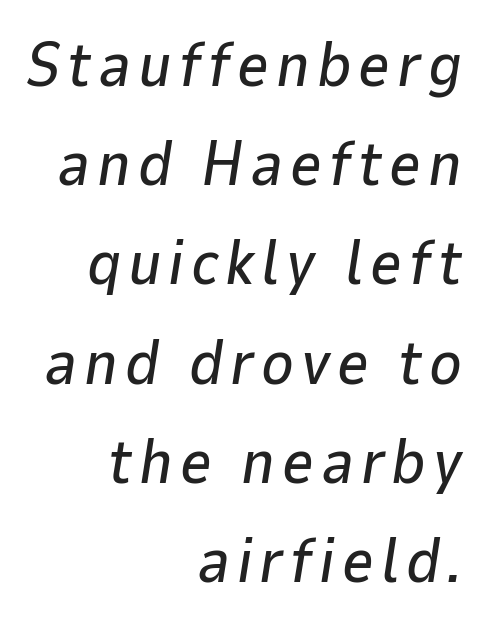
Q: Is the text italic (slanted)? A: Yes, it leans right by about 9 degrees.
Q: Is the text underlined? A: No.
Q: How is the paragraph aligned? A: Right-aligned.
Q: Is the spacing between lines tight, normal or loose? A: Normal.
Q: Width (condensed, normal, or wide)? A: Normal.
Q: Stroke contrast? A: Low.
Q: x-height? A: Medium.
Q: Monospaced? A: No.
